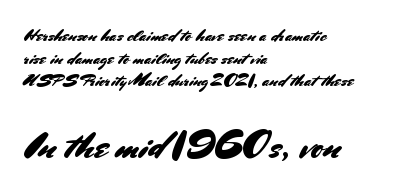
The image shows 37 px sans-serif type; set left-aligned, normal line spacing (1.26x), normal letter spacing, not underlined; the second (bottom) block is 2.06x larger; medium stroke contrast and a small x-height.
